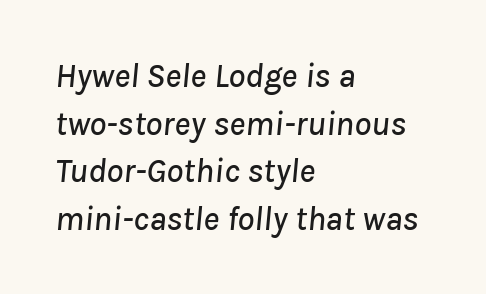
The image shows 34 px text type, italic (leaning right); set left-aligned, normal line spacing (1.4x), normal letter spacing, not underlined; low stroke contrast and a medium x-height.
